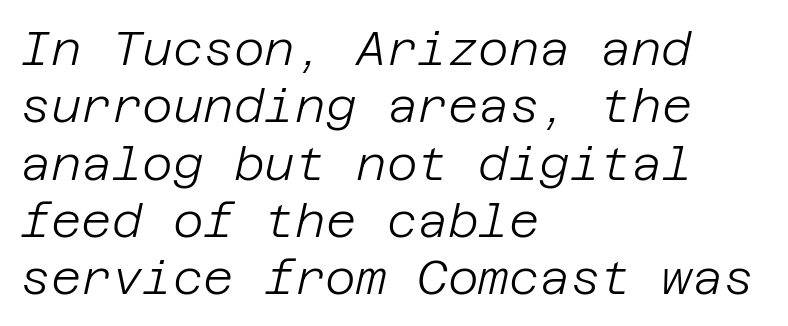
{"italic": "yes", "lean": "right", "slant_degrees": 12, "bold": "no", "weight": "light", "width": "normal", "stroke_contrast": "low", "x_height": "large", "underline": "no", "align": "left", "line_spacing_ratio": 1.22, "letter_spacing": "normal", "letter_spacing_em": 0.0, "glyph_px": 47}
